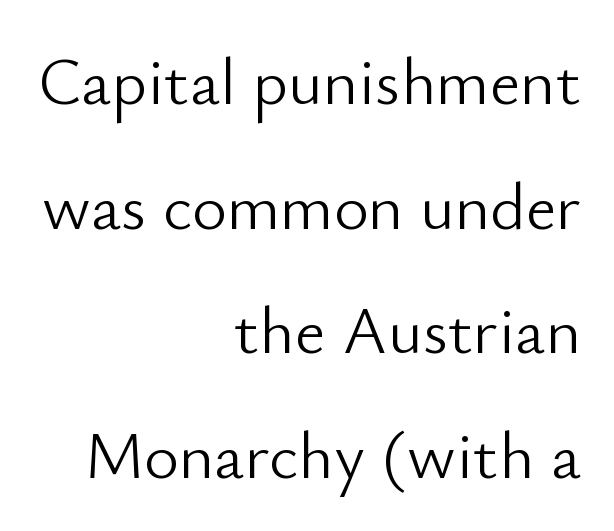
Q: Is the text bold? A: No.
Q: Is the text italic (slanted)? A: No, it is upright.
Q: Is the typeface a serif or a sans-serif typeface? A: Sans-serif.
Q: Is the text underlined? A: No.
Q: How is the paragraph aligned? A: Right-aligned.
Q: Is the spacing between letters normal or unusually wide? A: Normal.
Q: Width (condensed, normal, or wide)? A: Normal.
Q: Stroke contrast? A: Low.
Q: x-height? A: Small.
Q: Monospaced? A: No.
